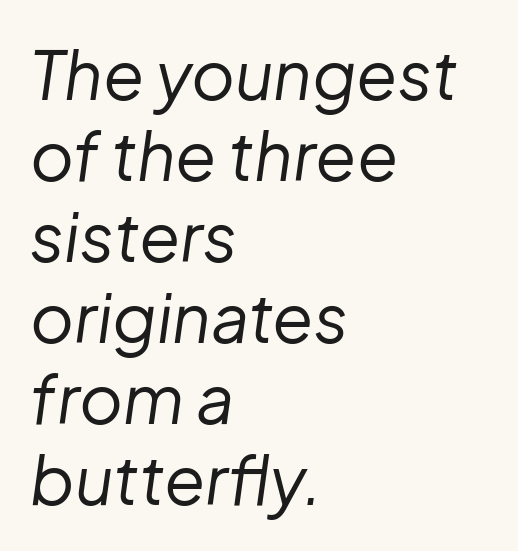
Q: Is the text bold? A: No.
Q: Is the text italic (slanted)? A: Yes, it leans right by about 8 degrees.
Q: Is the text underlined? A: No.
Q: How is the paragraph aligned? A: Left-aligned.
Q: Is the spacing between letters normal or unusually wide? A: Normal.
Q: Width (condensed, normal, or wide)? A: Normal.
Q: Stroke contrast? A: Low.
Q: x-height? A: Medium.
Q: Monospaced? A: No.
